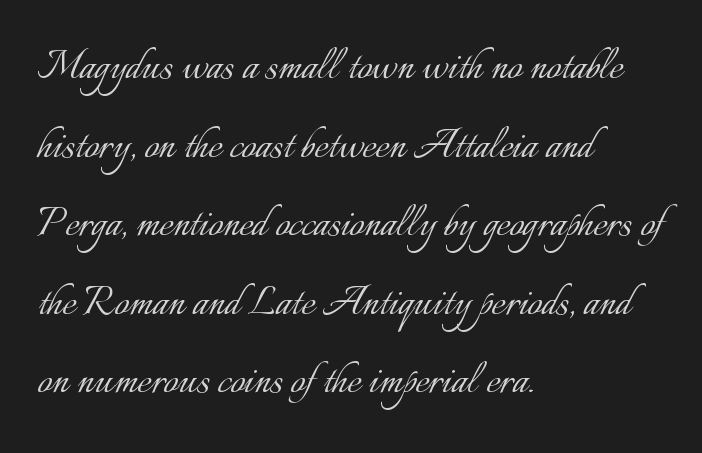
The cut favours lightness, reaching ordinary text weight at its darkest. Is there much room between lines? A standard amount, neither cramped nor airy. The setting favours the left margin, as ordinary paragraphs usually do. Decoration check: the copy has no underline.
